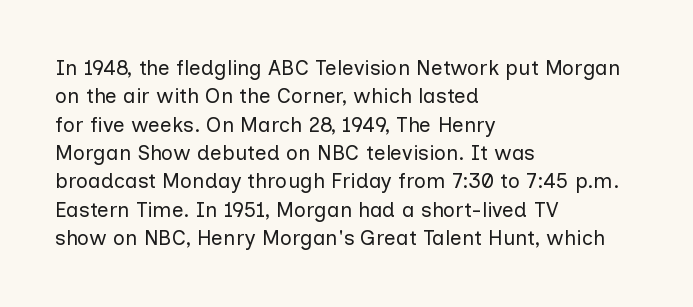
The image shows 21 px text type, upright; set left-aligned, normal line spacing (1.35x), normal letter spacing, not underlined.
